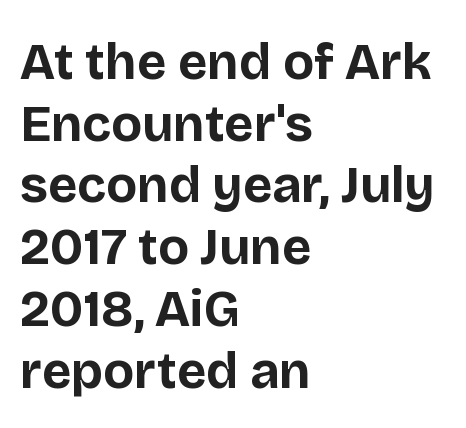
{"serif": "no", "italic": "no", "bold": "yes", "weight": "bold", "width": "normal", "stroke_contrast": "low", "x_height": "large", "monospaced": "no", "underline": "no", "align": "left", "line_spacing_ratio": 1.21, "letter_spacing": "normal", "letter_spacing_em": 0.0, "glyph_px": 51}
